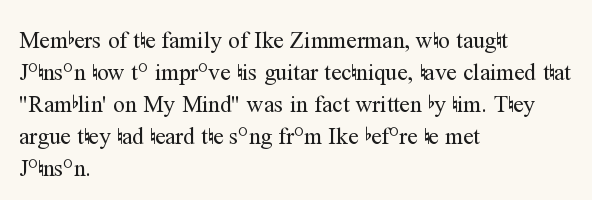
Q: Is the text bold? A: No.
Q: Is the text italic (slanted)? A: No, it is upright.
Q: Is the text underlined? A: No.
Q: How is the paragraph aligned? A: Left-aligned.
Q: Is the spacing between letters normal or unusually wide? A: Normal.
Q: Is the spacing between lines tight, normal or loose? A: Normal.
